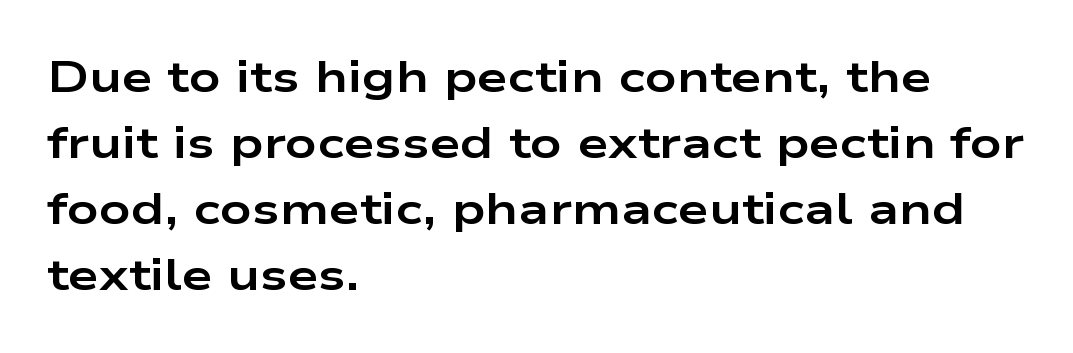
Q: Is the text bold? A: Yes.
Q: Is the text italic (slanted)? A: No, it is upright.
Q: Is the typeface a serif or a sans-serif typeface? A: Sans-serif.
Q: Is the text underlined? A: No.
Q: How is the paragraph aligned? A: Left-aligned.
Q: Is the spacing between letters normal or unusually wide? A: Normal.
Q: Is the spacing between lines tight, normal or loose? A: Normal.
Q: Width (condensed, normal, or wide)? A: Wide.
Q: Stroke contrast? A: Low.
Q: x-height? A: Medium.
Q: Monospaced? A: No.
